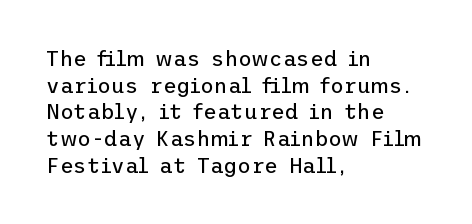
{"italic": "no", "bold": "no", "underline": "no", "align": "left", "line_spacing": "normal", "line_spacing_ratio": 1.27, "letter_spacing": "normal", "letter_spacing_em": 0.0, "glyph_px": 21}
